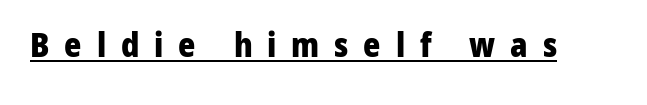
The letters stand upright; this is a roman face. Compared with undecorated copy, this sample adds a rule below the words. Heavy-handed strokes throughout: this text is bold. Examine the stroke ends and you'll find no serifs. These lines are rendered in a variable-pitch font.
